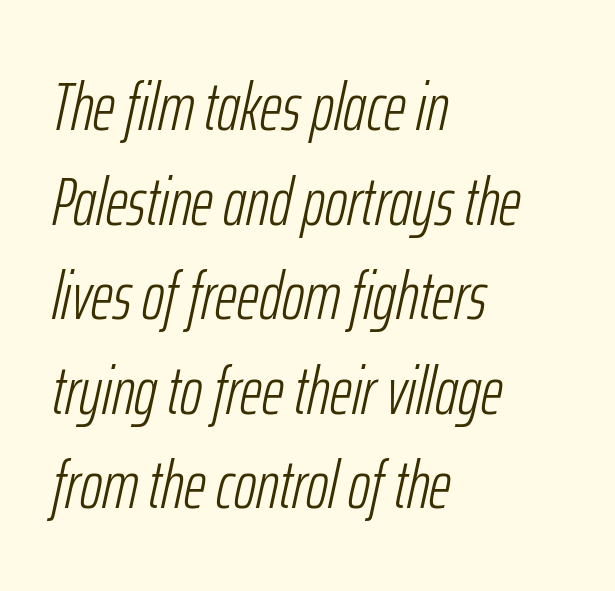
Q: Is the text bold? A: No.
Q: Is the text italic (slanted)? A: Yes, it leans right by about 12 degrees.
Q: Is the text underlined? A: No.
Q: How is the paragraph aligned? A: Left-aligned.
Q: Is the spacing between letters normal or unusually wide? A: Normal.
Q: Is the spacing between lines tight, normal or loose? A: Normal.
Q: Width (condensed, normal, or wide)? A: Condensed.
Q: Stroke contrast? A: Low.
Q: x-height? A: Medium.
Q: Monospaced? A: No.
